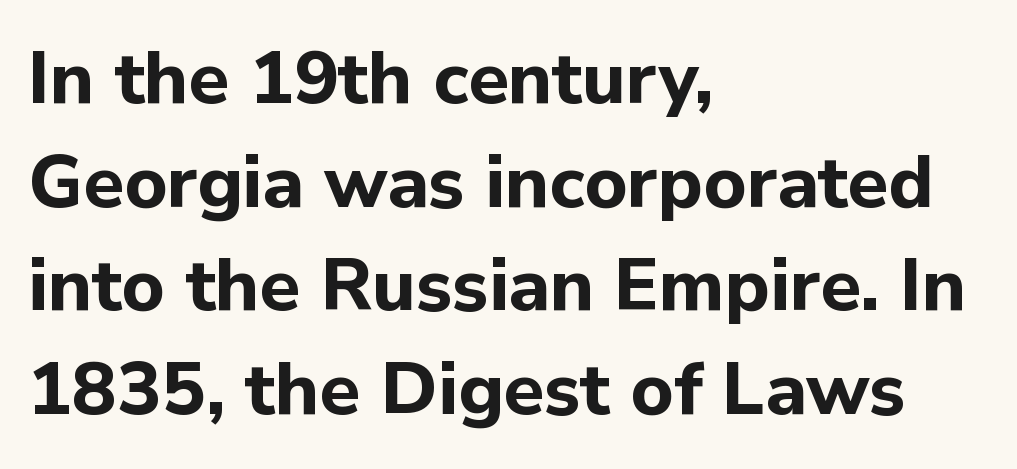
Inter-character spacing is left at the font's built-in metrics. The glyphs have the mass of a bold cut. The glyphs are unaccompanied by any horizontal stroke below them. Style check: upright. Classification — sans serif. Horizontally, the lines are justified to the leading edge only.
